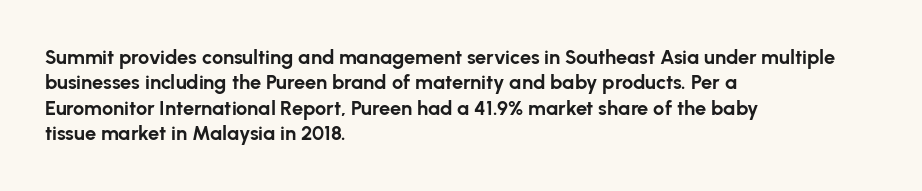
The image shows 20 px bold type, upright; set left-aligned, normal line spacing (1.27x), normal letter spacing, not underlined.
